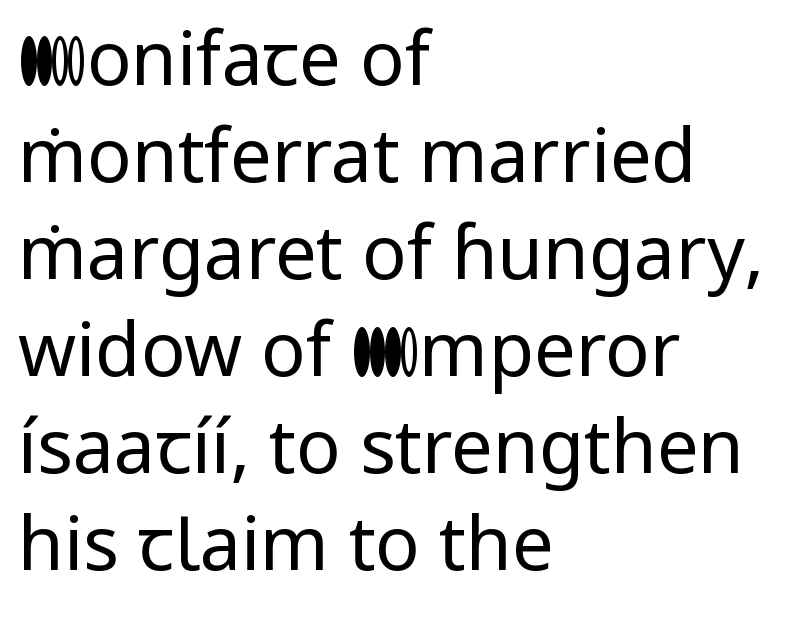
Q: Is the text bold? A: No.
Q: Is the text italic (slanted)? A: No, it is upright.
Q: Is the typeface a serif or a sans-serif typeface? A: Sans-serif.
Q: Is the text underlined? A: No.
Q: How is the paragraph aligned? A: Left-aligned.
Q: Is the spacing between letters normal or unusually wide? A: Normal.
Q: Is the spacing between lines tight, normal or loose? A: Normal.
Q: Width (condensed, normal, or wide)? A: Normal.
Q: Stroke contrast? A: Low.
Q: x-height? A: Medium.
Q: Monospaced? A: No.
